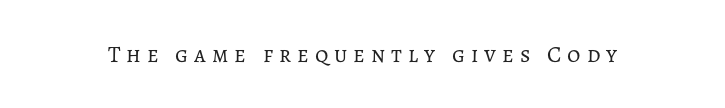
{"italic": "no", "bold": "no", "underline": "no", "letter_spacing": "wide", "letter_spacing_em": 0.26, "glyph_px": 23}
